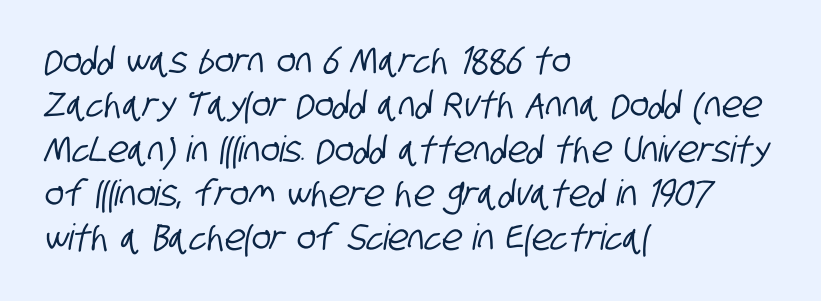
The image shows 36 px condensed sans-serif type; set left-aligned, line spacing 1.23x, normal letter spacing, not underlined; low stroke contrast and a large x-height.
